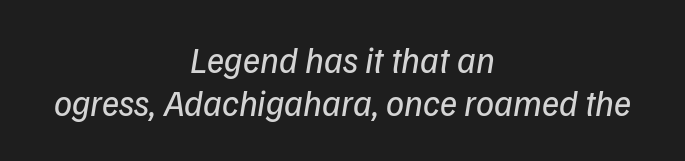
{"serif": "no", "bold": "no", "weight": "regular", "width": "normal", "stroke_contrast": "low", "x_height": "medium", "monospaced": "no", "underline": "no", "align": "center", "line_spacing_ratio": 1.19, "letter_spacing": "normal", "letter_spacing_em": 0.0, "glyph_px": 36}
